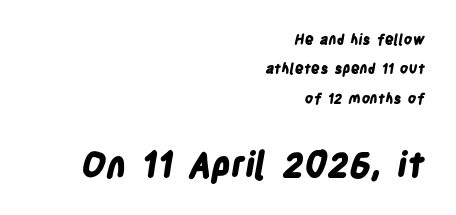
{"serif": "no", "bold": "yes", "weight": "bold", "width": "condensed", "stroke_contrast": "low", "x_height": "large", "monospaced": "no", "underline": "no", "align": "right", "line_spacing": "loose", "line_spacing_ratio": 2.09, "letter_spacing": "normal", "letter_spacing_em": 0.0, "larger_block": "second", "size_ratio": 2.5, "glyph_px": 35}
